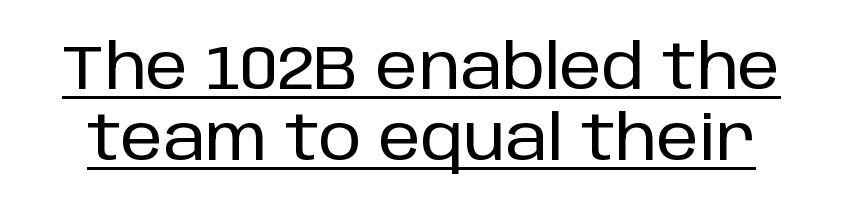
Q: Is the text italic (slanted)? A: No, it is upright.
Q: Is the typeface a serif or a sans-serif typeface? A: Sans-serif.
Q: Is the text underlined? A: Yes.
Q: Is the spacing between letters normal or unusually wide? A: Normal.
Q: Width (condensed, normal, or wide)? A: Normal.
Q: Stroke contrast? A: Low.
Q: x-height? A: Large.
Q: Monospaced? A: No.
